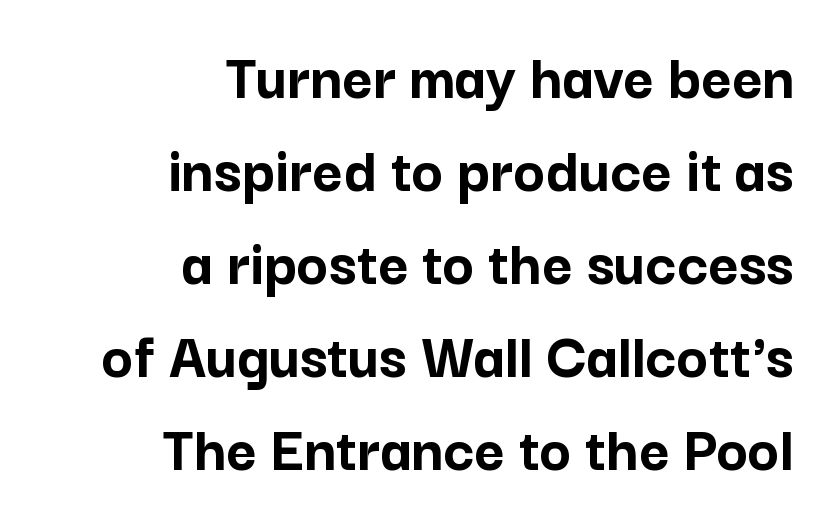
Q: Is the text bold? A: Yes.
Q: Is the text italic (slanted)? A: No, it is upright.
Q: Is the typeface a serif or a sans-serif typeface? A: Sans-serif.
Q: Is the text underlined? A: No.
Q: How is the paragraph aligned? A: Right-aligned.
Q: Is the spacing between letters normal or unusually wide? A: Normal.
Q: Is the spacing between lines tight, normal or loose? A: Normal.
Q: Width (condensed, normal, or wide)? A: Normal.
Q: Stroke contrast? A: Low.
Q: x-height? A: Medium.
Q: Monospaced? A: No.
